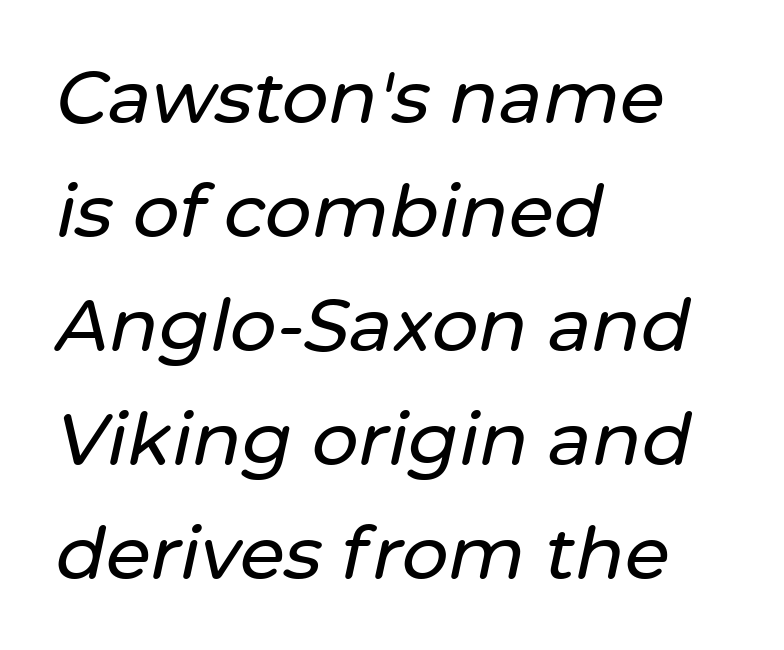
Q: Is the text italic (slanted)? A: Yes, it leans right by about 12 degrees.
Q: Is the text underlined? A: No.
Q: How is the paragraph aligned? A: Left-aligned.
Q: Is the spacing between letters normal or unusually wide? A: Normal.
Q: Is the spacing between lines tight, normal or loose? A: Normal.
Q: Width (condensed, normal, or wide)? A: Normal.
Q: Stroke contrast? A: Low.
Q: x-height? A: Medium.
Q: Monospaced? A: No.
